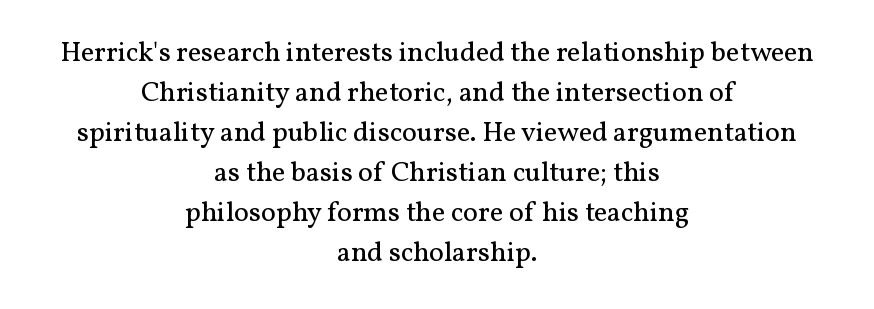
Q: Is the text bold? A: No.
Q: Is the text italic (slanted)? A: No, it is upright.
Q: Is the typeface a serif or a sans-serif typeface? A: Serif.
Q: Is the text underlined? A: No.
Q: How is the paragraph aligned? A: Centered.
Q: Is the spacing between letters normal or unusually wide? A: Normal.
Q: Is the spacing between lines tight, normal or loose? A: Normal.
Q: Width (condensed, normal, or wide)? A: Normal.
Q: Stroke contrast? A: Medium.
Q: x-height? A: Medium.
Q: Monospaced? A: No.
